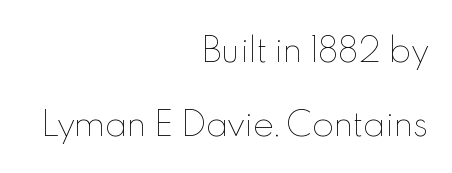
Q: Is the text bold? A: No.
Q: Is the text italic (slanted)? A: No, it is upright.
Q: Is the text underlined? A: No.
Q: How is the paragraph aligned? A: Right-aligned.
Q: Is the spacing between letters normal or unusually wide? A: Normal.
Q: Is the spacing between lines tight, normal or loose? A: Loose.
Q: Width (condensed, normal, or wide)? A: Normal.
Q: x-height? A: Small.
Q: Monospaced? A: No.
